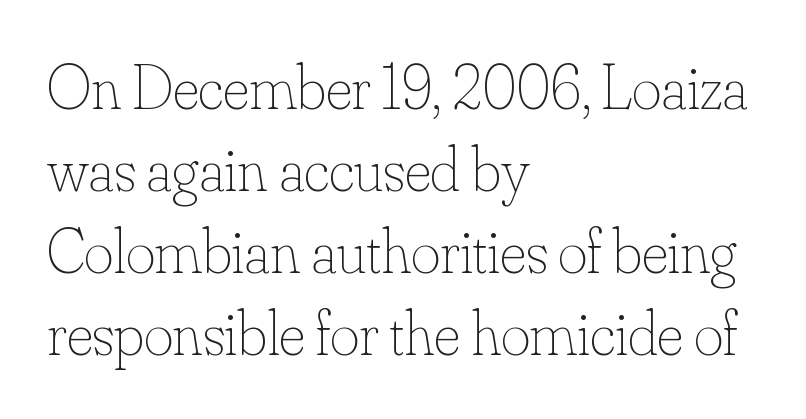
{"italic": "no", "bold": "no", "weight": "thin", "width": "normal", "stroke_contrast": "low", "x_height": "small", "monospaced": "no", "underline": "no", "align": "left", "line_spacing": "normal", "line_spacing_ratio": 1.3, "letter_spacing": "normal", "letter_spacing_em": 0.0, "glyph_px": 63}
